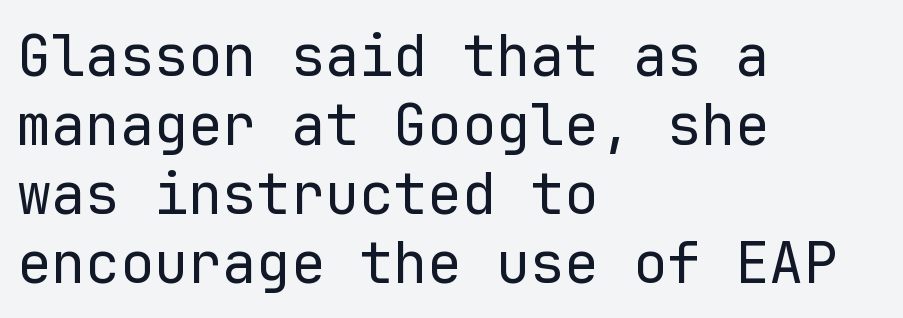
{"serif": "no", "italic": "no", "bold": "no", "weight": "regular", "width": "normal", "stroke_contrast": "low", "x_height": "medium", "monospaced": "yes", "underline": "no", "align": "left", "line_spacing_ratio": 1.21, "letter_spacing": "normal", "letter_spacing_em": 0.0, "glyph_px": 57}
